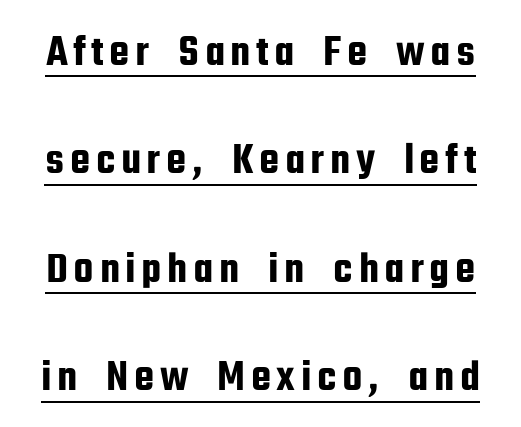
Looks like regular typesetting: each glyph gets only the width it needs. It's the straight-up-and-down kind of type. This block would shrink considerably if given ordinary leading; it's expanded now. Note: no serifs on the glyphs.
